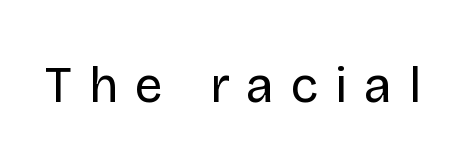
The image shows 50 px regular-weight sans-serif type, upright; set unusually wide letter spacing (+0.34 em), not underlined; low stroke contrast and a large x-height.
